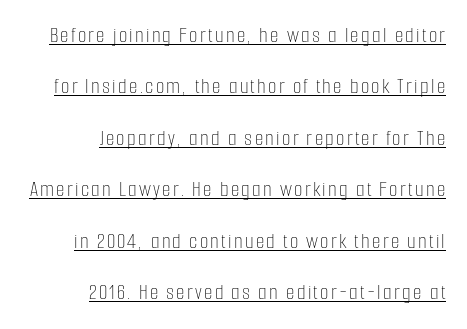
Q: Is the text bold? A: No.
Q: Is the text italic (slanted)? A: No, it is upright.
Q: Is the text underlined? A: Yes.
Q: How is the paragraph aligned? A: Right-aligned.
Q: Is the spacing between lines tight, normal or loose? A: Loose.
